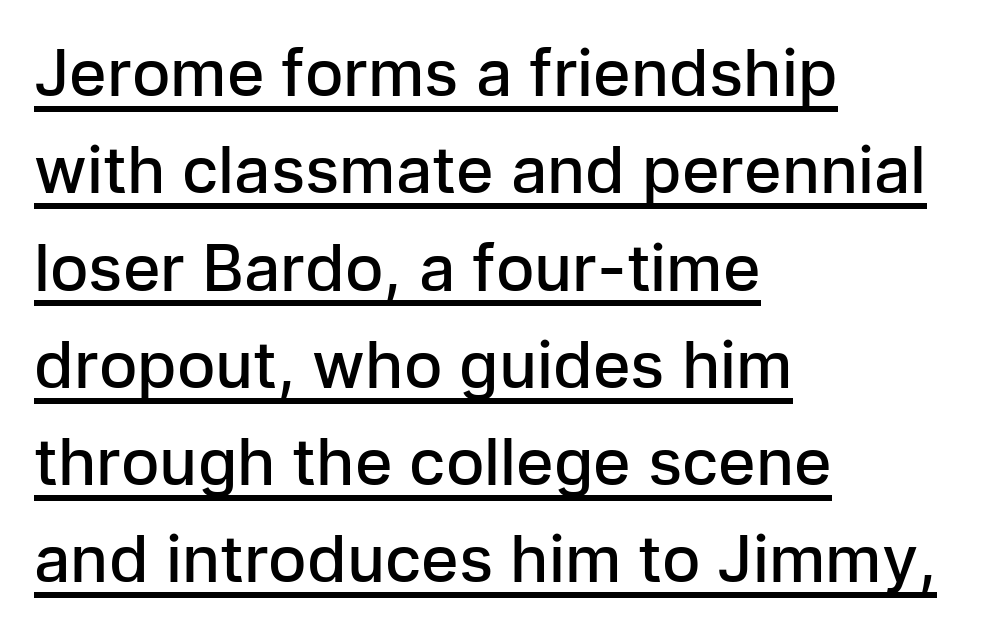
The image shows 64 px semibold sans-serif type, upright; set left-aligned, normal line spacing (1.52x), normal letter spacing, underlined; low stroke contrast and a medium x-height.
